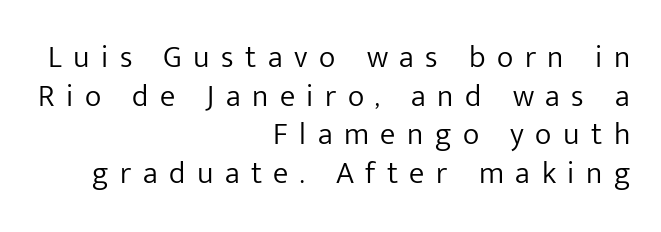
The image shows 31 px light sans-serif type, upright; set right-aligned, normal line spacing (1.25x), unusually wide letter spacing (+0.37 em), not underlined; low stroke contrast and a medium x-height.
